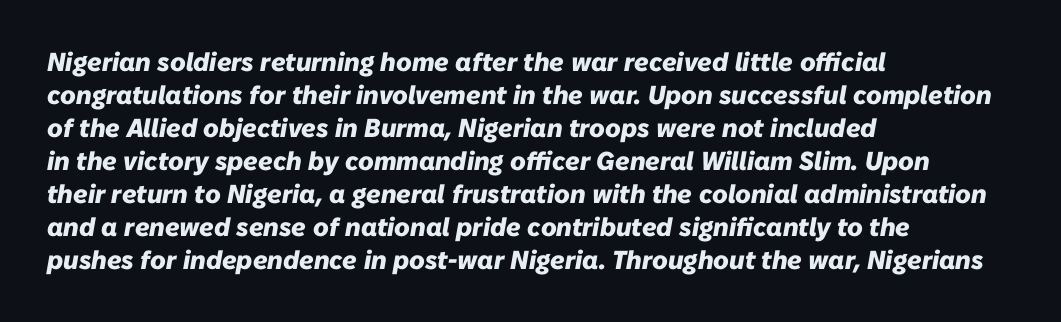
Q: Is the text bold? A: Yes.
Q: Is the text italic (slanted)? A: Yes, it leans right by about 10 degrees.
Q: Is the text underlined? A: No.
Q: How is the paragraph aligned? A: Left-aligned.
Q: Is the spacing between letters normal or unusually wide? A: Normal.
Q: Is the spacing between lines tight, normal or loose? A: Normal.
